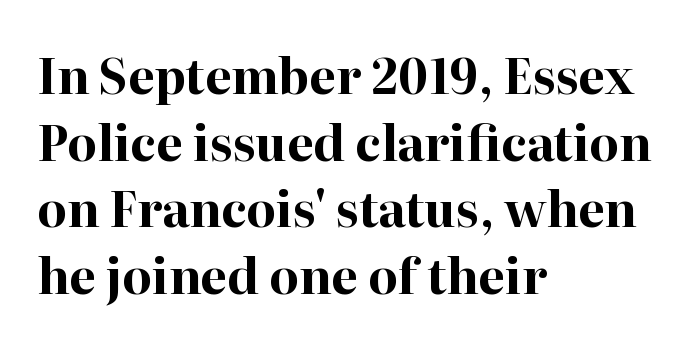
Italic: no, the glyphs are upright roman. Each row of text sits above clean, open space. Letterform terminals end in serifs throughout the passage. Strong, thick strokes mark this as bold type. The designer left line spacing at the default. A typesetter would call this proportional, since set widths differ per character.
